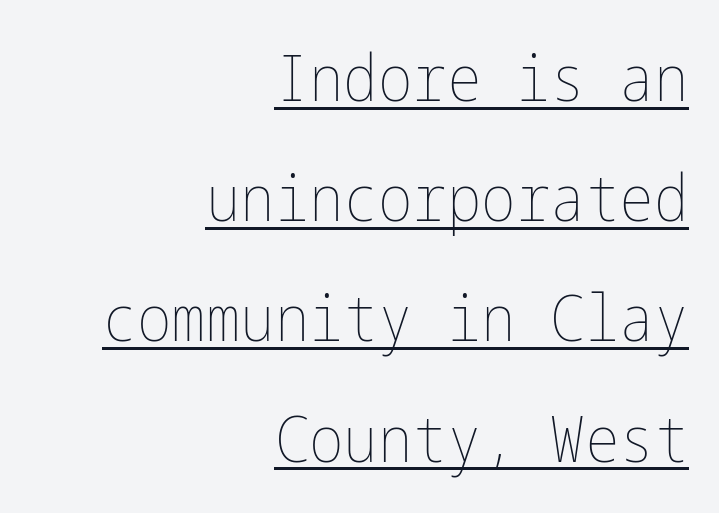
The image shows 65 px thin, condensed type, upright; set right-aligned, line spacing 1.85x, normal letter spacing, underlined; low stroke contrast and a medium x-height.
